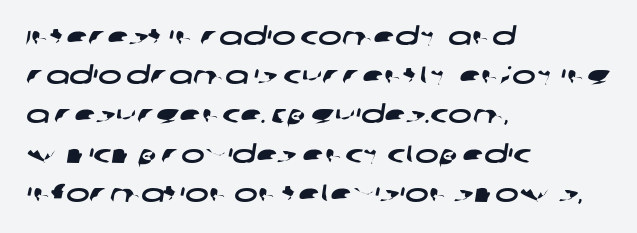
The lines are quadded left. Observe the ordinary spacing: letters are neighbours, not strangers. The string is rendered with underlining switched off. Each new line begins a customary step beneath the previous one.
